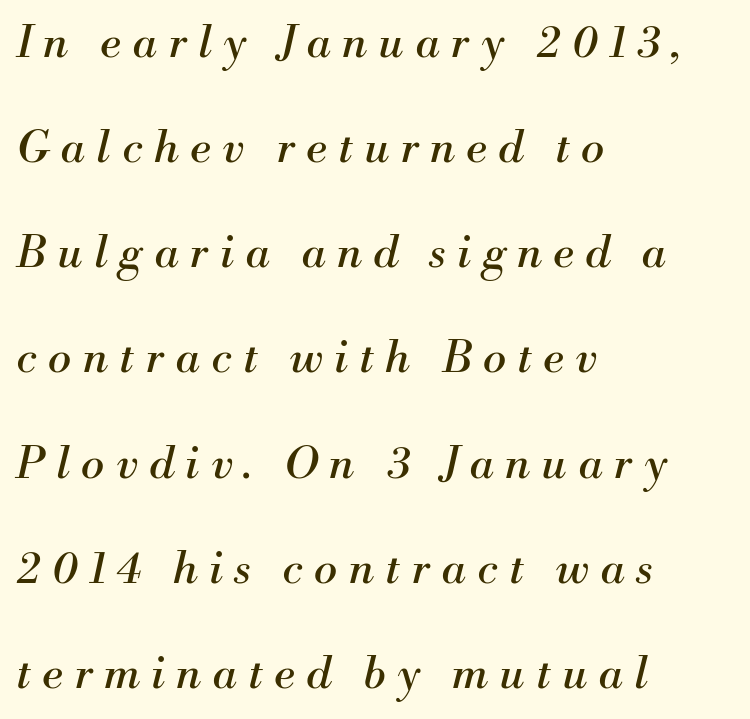
Q: Is the text bold? A: No.
Q: Is the text italic (slanted)? A: Yes, it leans right by about 13 degrees.
Q: Is the typeface a serif or a sans-serif typeface? A: Serif.
Q: Is the text underlined? A: No.
Q: How is the paragraph aligned? A: Left-aligned.
Q: Is the spacing between letters normal or unusually wide? A: Unusually wide.
Q: Is the spacing between lines tight, normal or loose? A: Loose.
Q: Width (condensed, normal, or wide)? A: Normal.
Q: Stroke contrast? A: Medium.
Q: x-height? A: Small.
Q: Monospaced? A: No.
